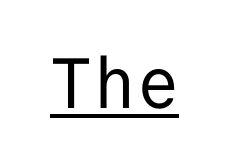
Q: Is the text bold? A: No.
Q: Is the text italic (slanted)? A: No, it is upright.
Q: Is the typeface a serif or a sans-serif typeface? A: Sans-serif.
Q: Is the text underlined? A: Yes.
Q: Is the spacing between letters normal or unusually wide? A: Normal.
Q: Width (condensed, normal, or wide)? A: Normal.
Q: Stroke contrast? A: Low.
Q: x-height? A: Medium.
Q: Monospaced? A: Yes.
